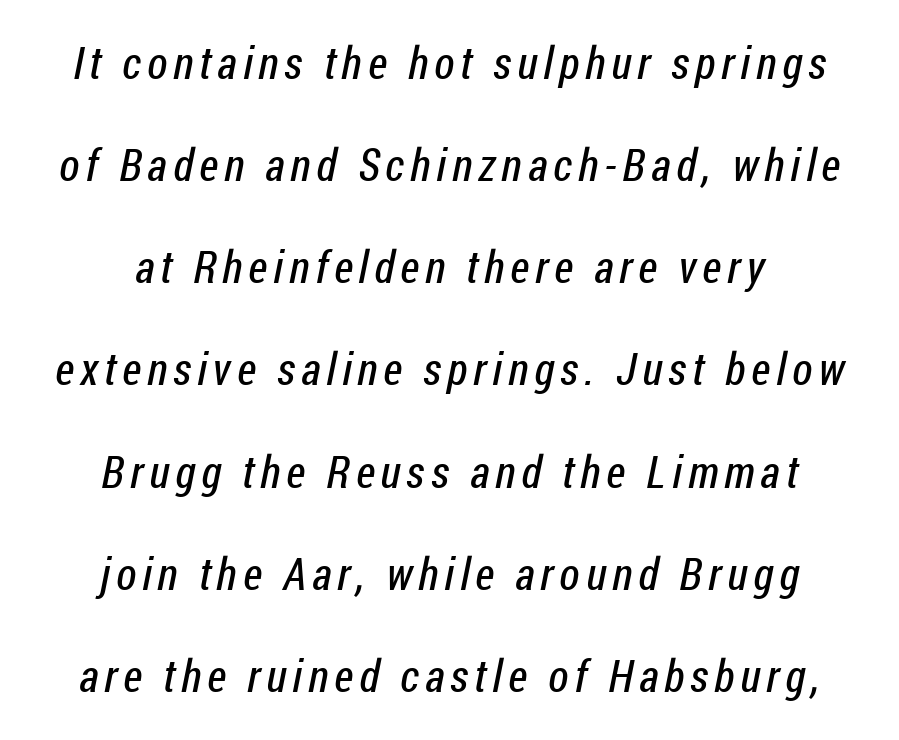
The image shows 45 px regular-weight, condensed sans-serif type; set centered, loose line spacing (2.27x), not underlined; low stroke contrast and a medium x-height.
